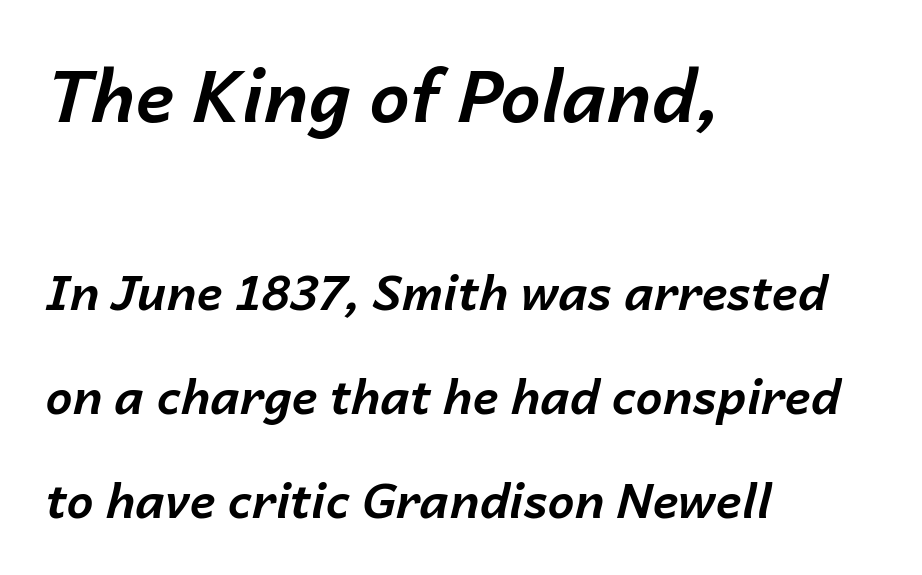
Q: Is the text bold? A: Yes.
Q: Is the text italic (slanted)? A: Yes, it leans right by about 14 degrees.
Q: Is the text underlined? A: No.
Q: How is the paragraph aligned? A: Left-aligned.
Q: Is the spacing between letters normal or unusually wide? A: Normal.
Q: Is the spacing between lines tight, normal or loose? A: Loose.
Q: Which block of text is set in a larger size, the first (top) or the second (bottom)? A: The first (top) one.
Q: Width (condensed, normal, or wide)? A: Normal.
Q: Stroke contrast? A: Low.
Q: x-height? A: Medium.
Q: Monospaced? A: No.
